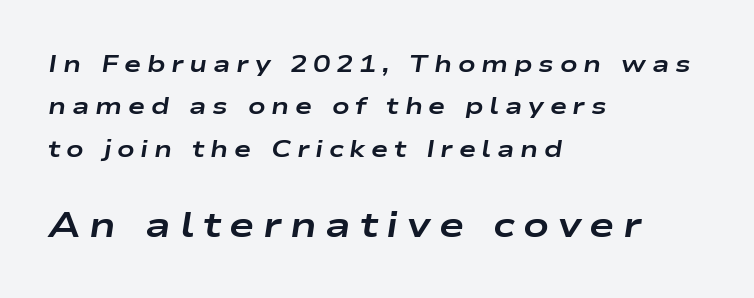
The passage shown leans; its letterforms are oblique. Here the designer chose a conventional face with non-uniform glyph widths. Of the two passages, the one underneath uses the larger point size. Words float on clear page, feet unadorned. Pretty heavy lettering here — definitely bold. This rendering widens character spacing well past its baseline value.
